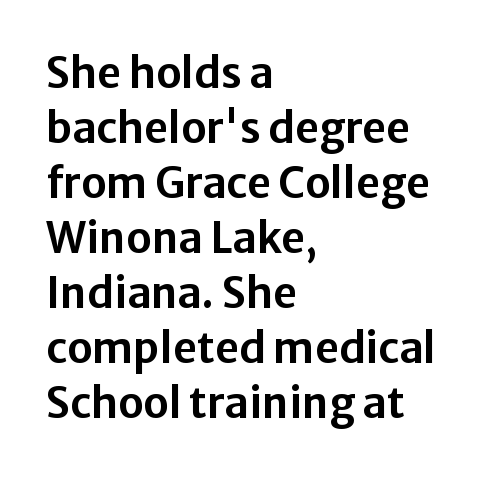
{"serif": "no", "italic": "no", "width": "normal", "stroke_contrast": "low", "x_height": "medium", "monospaced": "no", "underline": "no", "align": "left", "line_spacing": "normal", "line_spacing_ratio": 1.31, "letter_spacing": "normal", "letter_spacing_em": 0.0, "glyph_px": 42}
